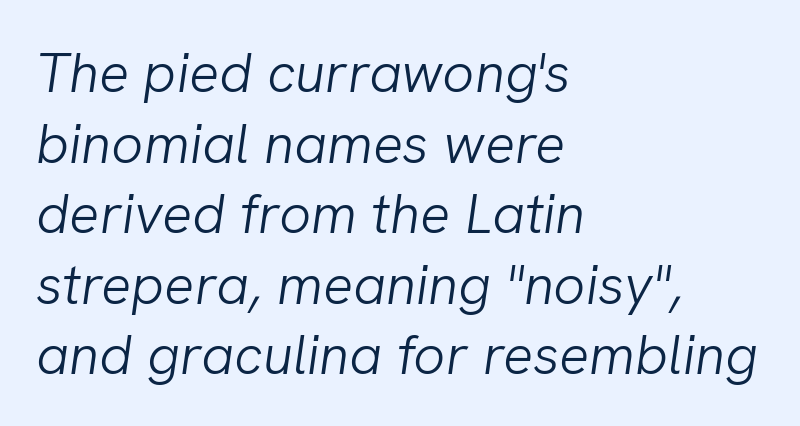
The image shows 56 px light type, italic (leaning right); set left-aligned, normal line spacing (1.26x), normal letter spacing, not underlined; low stroke contrast and a medium x-height.
